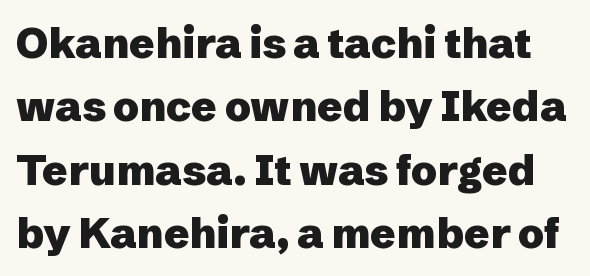
Looks like regular typesetting: each glyph gets only the width it needs. This sample keeps an unexceptional amount of space between lines. Italic? Not at all — the glyphs are vertical. Inter-character spacing is left at the font's built-in metrics. Does the type have serifs? No, each stem ends abruptly. The area under the type is left untouched.
